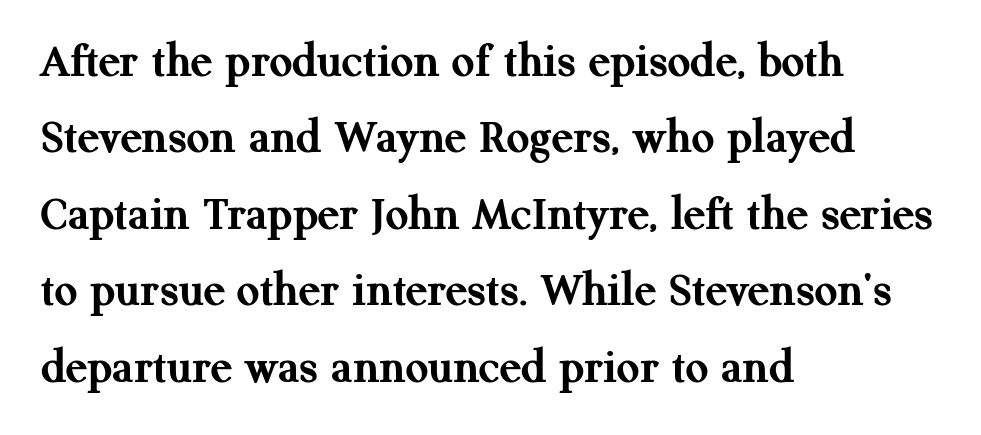
Q: Is the text bold? A: Yes.
Q: Is the text italic (slanted)? A: No, it is upright.
Q: Is the typeface a serif or a sans-serif typeface? A: Serif.
Q: Is the text underlined? A: No.
Q: How is the paragraph aligned? A: Left-aligned.
Q: Is the spacing between letters normal or unusually wide? A: Normal.
Q: Is the spacing between lines tight, normal or loose? A: Normal.
Q: Width (condensed, normal, or wide)? A: Normal.
Q: Stroke contrast? A: Medium.
Q: x-height? A: Medium.
Q: Monospaced? A: No.
